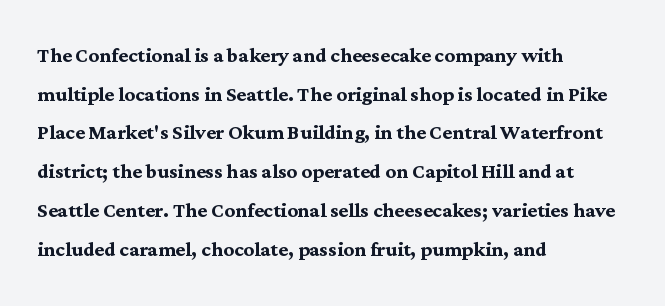
{"italic": "no", "bold": "yes", "underline": "no", "align": "left", "line_spacing": "normal", "line_spacing_ratio": 1.49, "letter_spacing": "normal", "letter_spacing_em": 0.0, "glyph_px": 26}
